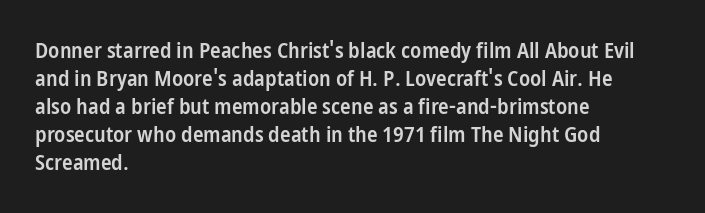
Regular leading. Is there any slant? The stems are plumb. You could call the tracking neutral — neither tight nor loose. A bare baseline throughout the passage.
